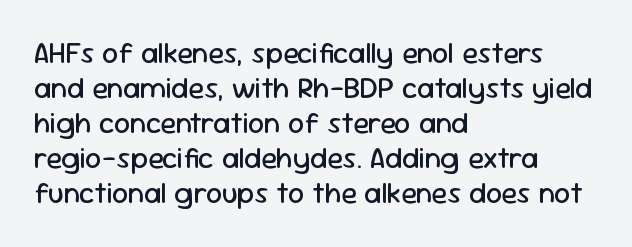
Q: Is the text bold? A: No.
Q: Is the text italic (slanted)? A: No, it is upright.
Q: Is the typeface a serif or a sans-serif typeface? A: Sans-serif.
Q: Is the text underlined? A: No.
Q: How is the paragraph aligned? A: Left-aligned.
Q: Is the spacing between letters normal or unusually wide? A: Normal.
Q: Width (condensed, normal, or wide)? A: Normal.
Q: Stroke contrast? A: Low.
Q: x-height? A: Medium.
Q: Monospaced? A: No.
